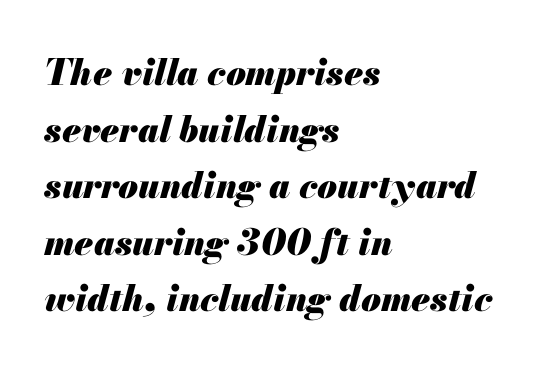
Q: Is the text bold? A: Yes.
Q: Is the text italic (slanted)? A: Yes, it leans right by about 13 degrees.
Q: Is the text underlined? A: No.
Q: How is the paragraph aligned? A: Left-aligned.
Q: Is the spacing between letters normal or unusually wide? A: Normal.
Q: Is the spacing between lines tight, normal or loose? A: Normal.
Q: Width (condensed, normal, or wide)? A: Normal.
Q: Stroke contrast? A: Medium.
Q: x-height? A: Small.
Q: Monospaced? A: No.
